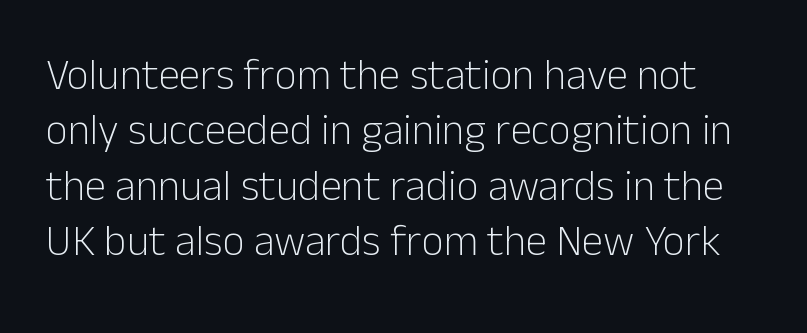
The image shows 43 px light sans-serif type, upright; set normal line spacing (1.29x), normal letter spacing, not underlined; low stroke contrast and a medium x-height.
